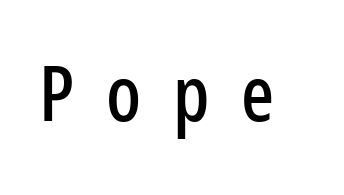
The image shows 77 px condensed sans-serif type, upright; set unusually wide letter spacing (+0.41 em), not underlined; low stroke contrast and a medium x-height.
